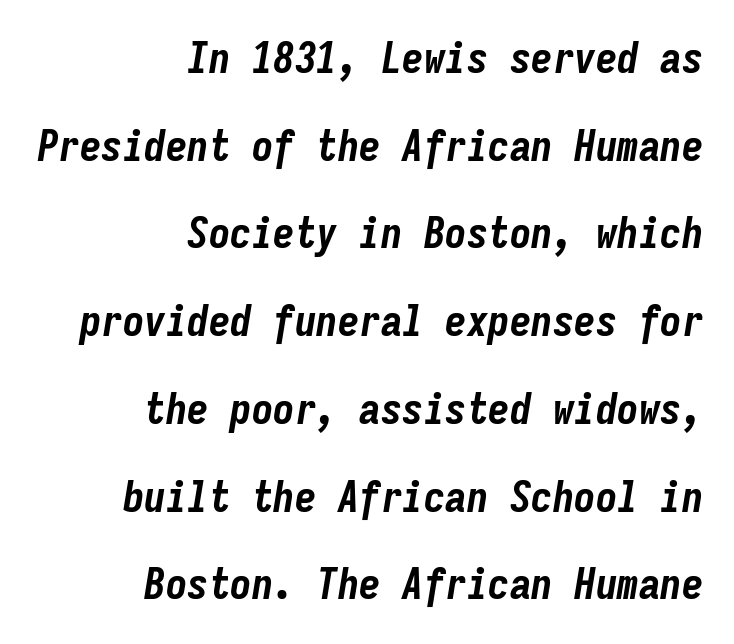
Q: Is the text bold? A: Yes.
Q: Is the text italic (slanted)? A: Yes, it leans right by about 9 degrees.
Q: Is the text underlined? A: No.
Q: How is the paragraph aligned? A: Right-aligned.
Q: Is the spacing between letters normal or unusually wide? A: Normal.
Q: Is the spacing between lines tight, normal or loose? A: Loose.
Q: Width (condensed, normal, or wide)? A: Condensed.
Q: Stroke contrast? A: Low.
Q: x-height? A: Medium.
Q: Monospaced? A: Yes.
